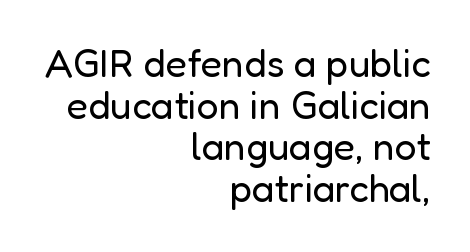
The image shows 39 px regular-weight sans-serif type, upright; set right-aligned, tight line spacing (1.07x), normal letter spacing, not underlined; low stroke contrast and a medium x-height.
